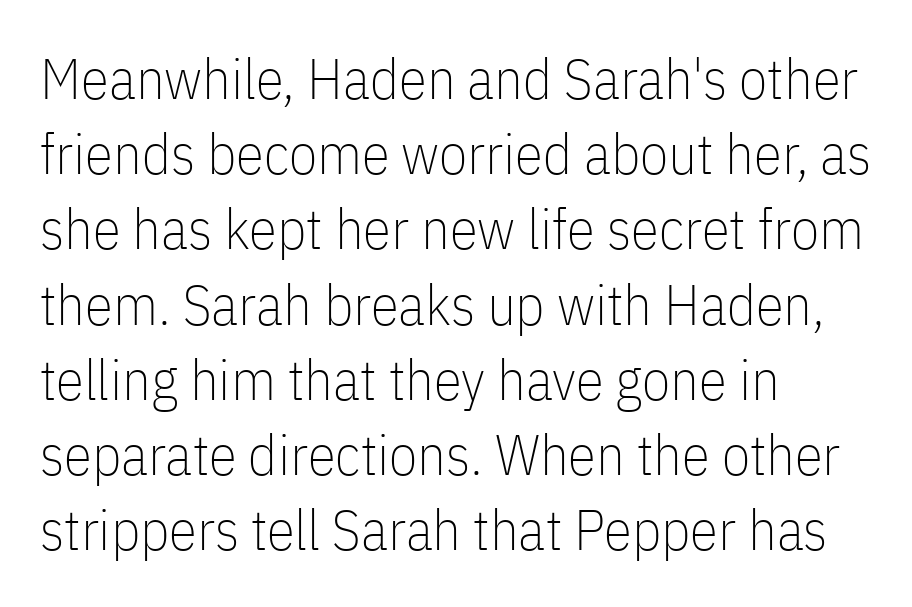
The passage shown is typed in a proportional face where columns would drift. Grotesque or geometric, the face here clearly has no serifs. Weight class: somewhere from thin through regular. Nope, not italic — everything's standing straight. Check the space under the baseline: it is left empty. Each word holds together tightly as a unit, with standard inter-letter gaps.
